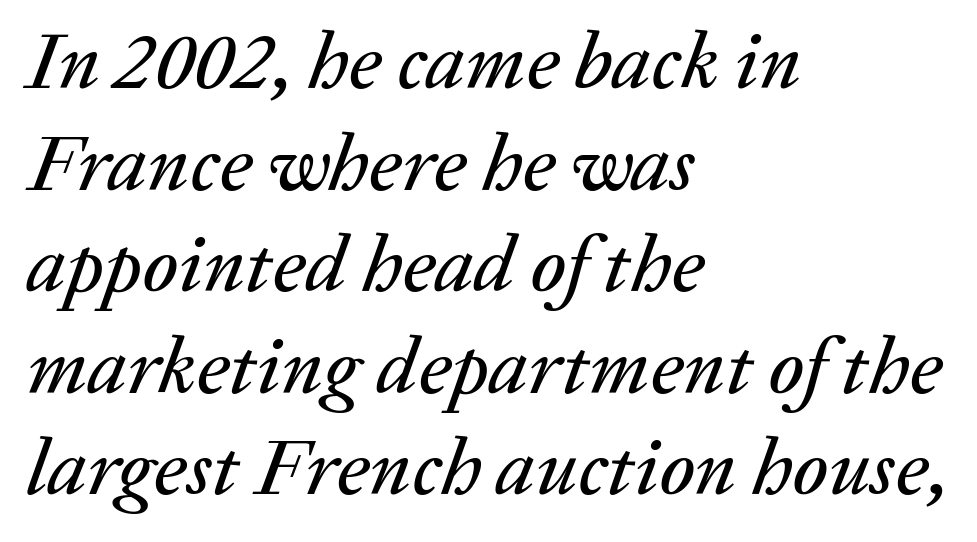
Q: Is the text italic (slanted)? A: Yes, it leans right by about 20 degrees.
Q: Is the text underlined? A: No.
Q: How is the paragraph aligned? A: Left-aligned.
Q: Is the spacing between letters normal or unusually wide? A: Normal.
Q: Is the spacing between lines tight, normal or loose? A: Normal.
Q: Width (condensed, normal, or wide)? A: Normal.
Q: Stroke contrast? A: Low.
Q: x-height? A: Medium.
Q: Monospaced? A: No.
